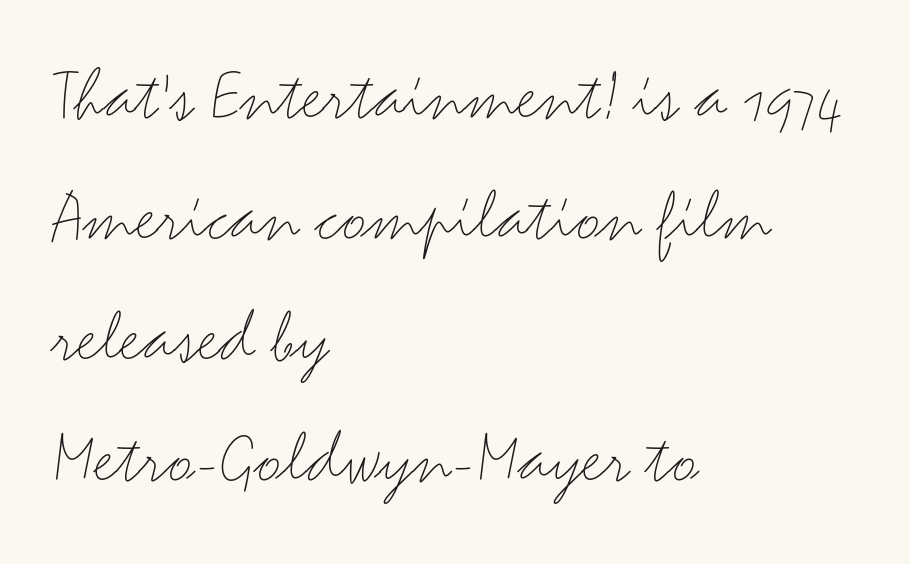
{"serif": "no", "bold": "no", "weight": "light", "width": "wide", "stroke_contrast": "medium", "x_height": "small", "monospaced": "no", "underline": "no", "align": "left", "line_spacing": "normal", "line_spacing_ratio": 1.57, "letter_spacing": "normal", "letter_spacing_em": 0.0, "glyph_px": 77}
